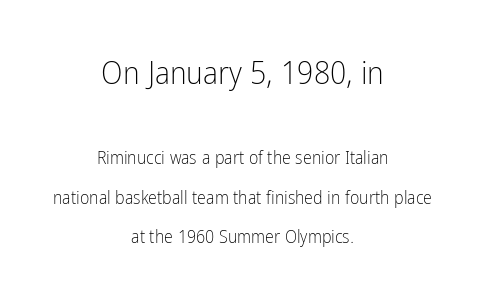
{"serif": "no", "italic": "no", "bold": "no", "weight": "light", "width": "condensed", "stroke_contrast": "low", "x_height": "medium", "monospaced": "no", "underline": "no", "align": "center", "line_spacing": "loose", "line_spacing_ratio": 2.18, "letter_spacing": "normal", "letter_spacing_em": 0.0, "larger_block": "first", "size_ratio": 1.78, "glyph_px": 32}
